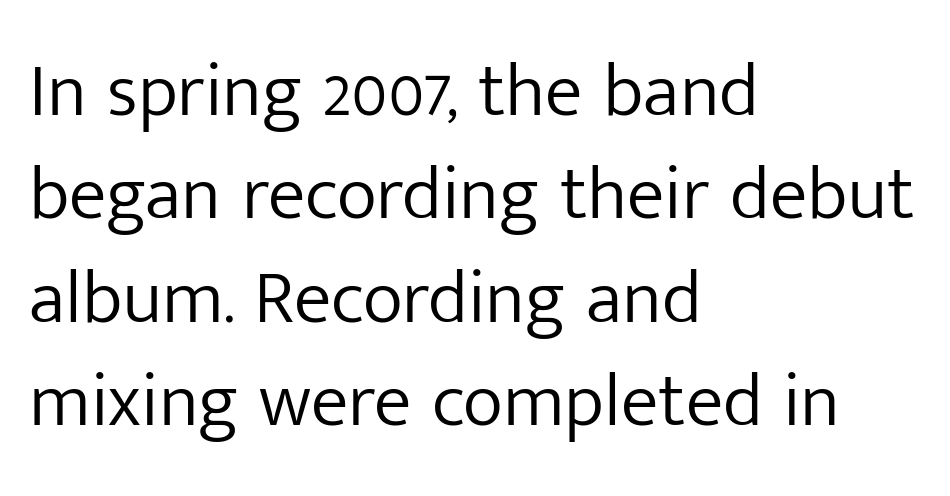
{"serif": "no", "italic": "no", "bold": "no", "weight": "light", "width": "normal", "stroke_contrast": "low", "x_height": "medium", "monospaced": "no", "underline": "no", "align": "left", "line_spacing": "normal", "line_spacing_ratio": 1.36, "letter_spacing": "normal", "letter_spacing_em": 0.0, "glyph_px": 76}
